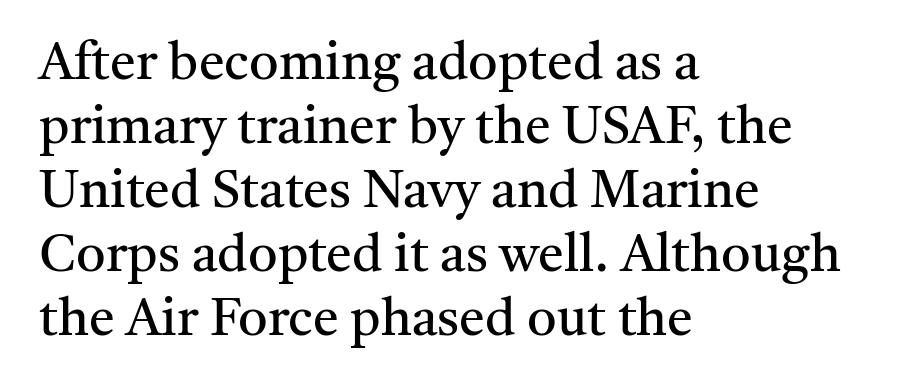
Q: Is the text bold? A: No.
Q: Is the text italic (slanted)? A: No, it is upright.
Q: Is the typeface a serif or a sans-serif typeface? A: Serif.
Q: Is the text underlined? A: No.
Q: How is the paragraph aligned? A: Left-aligned.
Q: Is the spacing between letters normal or unusually wide? A: Normal.
Q: Width (condensed, normal, or wide)? A: Normal.
Q: Stroke contrast? A: Medium.
Q: x-height? A: Medium.
Q: Monospaced? A: No.
